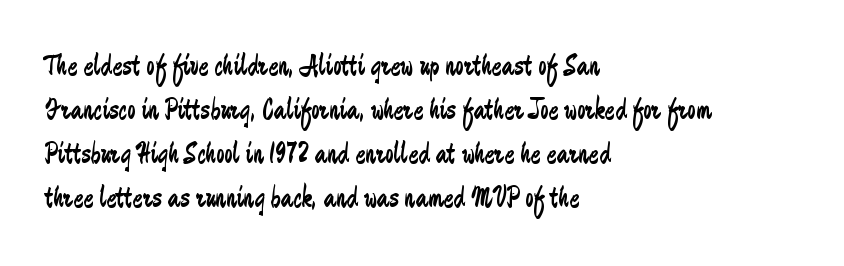
Q: Is the text bold? A: No.
Q: Is the text italic (slanted)? A: Yes.
Q: Is the typeface a serif or a sans-serif typeface? A: Sans-serif.
Q: Is the text underlined? A: No.
Q: How is the paragraph aligned? A: Left-aligned.
Q: Is the spacing between letters normal or unusually wide? A: Normal.
Q: Is the spacing between lines tight, normal or loose? A: Normal.
Q: Width (condensed, normal, or wide)? A: Condensed.
Q: Stroke contrast? A: Low.
Q: x-height? A: Small.
Q: Monospaced? A: No.
